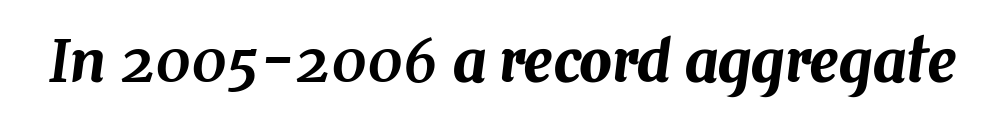
The image shows 58 px text type, italic (leaning right); set normal letter spacing, not underlined; medium stroke contrast and a medium x-height.
